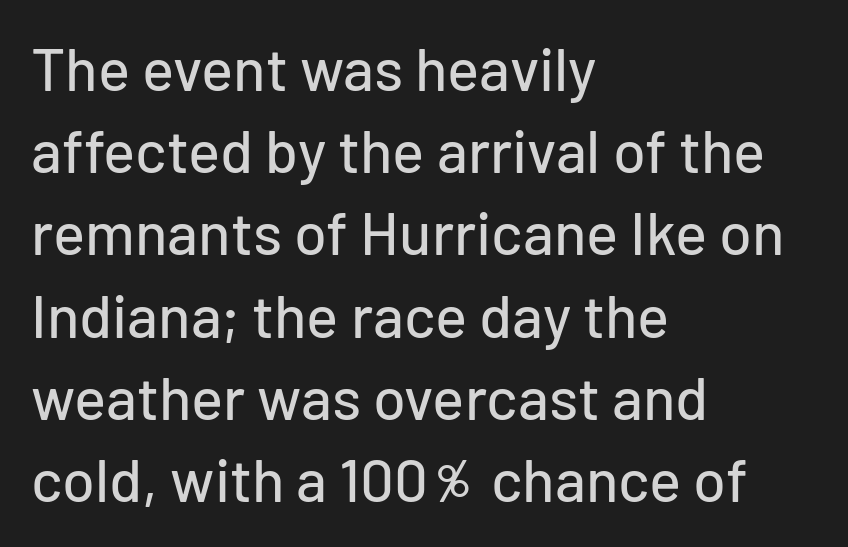
There is no visible air inserted between adjacent glyphs. Layout note: lines flush left. The specimen omits any rule beneath the text block's lines. Is this a sans? Yes — the strokes have no serifs. Each new line begins a customary step beneath the previous one. Every character sits straight up, as roman type does.
